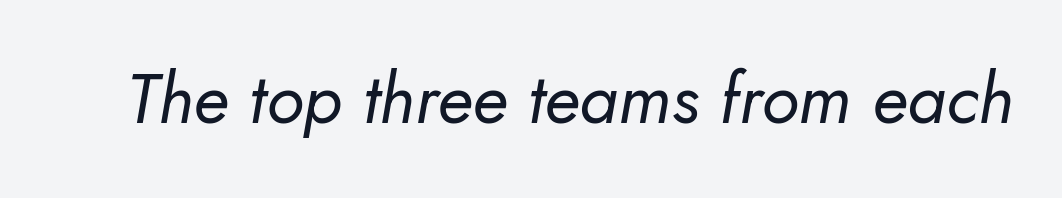
The image shows 70 px regular-weight type, italic (leaning right); set normal letter spacing, not underlined; low stroke contrast and a small x-height.
